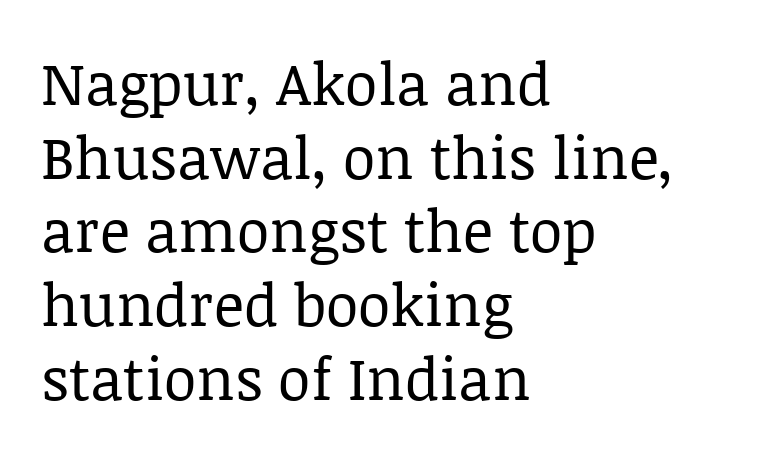
{"serif": "yes", "italic": "no", "bold": "no", "weight": "regular", "width": "normal", "stroke_contrast": "low", "x_height": "large", "monospaced": "no", "underline": "no", "align": "left", "line_spacing": "normal", "line_spacing_ratio": 1.25, "letter_spacing": "normal", "letter_spacing_em": 0.0, "glyph_px": 59}
